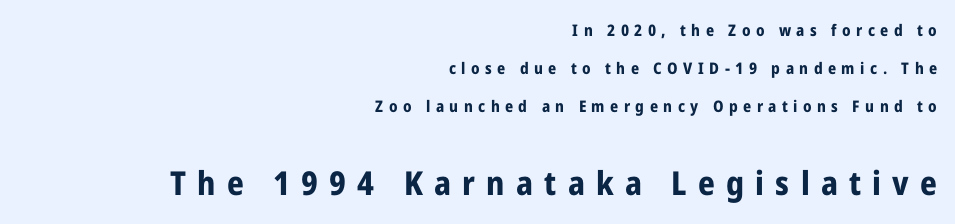
{"serif": "no", "italic": "no", "bold": "yes", "weight": "bold", "width": "condensed", "stroke_contrast": "low", "x_height": "medium", "monospaced": "no", "underline": "no", "align": "right", "line_spacing": "loose", "line_spacing_ratio": 2.39, "letter_spacing": "wide", "letter_spacing_em": 0.34, "larger_block": "second", "size_ratio": 2.06, "glyph_px": 33}
